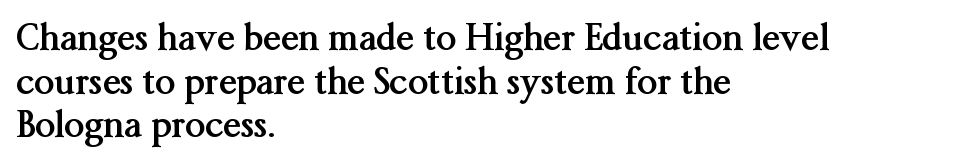
Q: Is the text bold? A: Yes.
Q: Is the text italic (slanted)? A: No, it is upright.
Q: Is the typeface a serif or a sans-serif typeface? A: Serif.
Q: Is the text underlined? A: No.
Q: How is the paragraph aligned? A: Left-aligned.
Q: Is the spacing between letters normal or unusually wide? A: Normal.
Q: Width (condensed, normal, or wide)? A: Normal.
Q: Stroke contrast? A: Medium.
Q: x-height? A: Medium.
Q: Monospaced? A: No.
